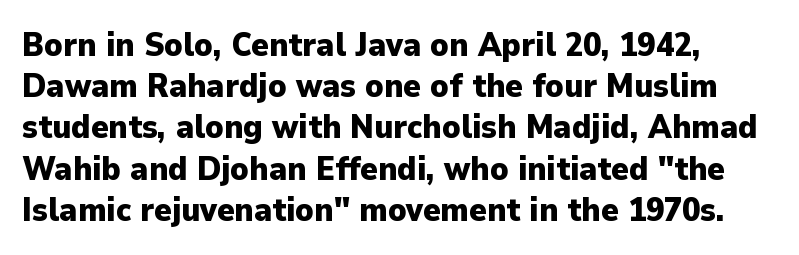
Is this a fixed-width face? No — the glyphs have proportional, varying widths. Stroke terminals: plain, sans-serif. The block of text has a typical density, with ordinary space between rows. Each line starts at the same left margin while the right side varies.
